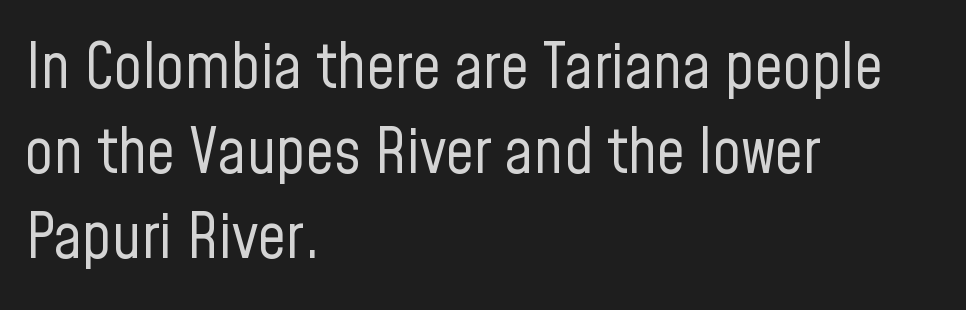
The image shows 63 px regular-weight, condensed sans-serif type, upright; set left-aligned, normal line spacing (1.35x), normal letter spacing, not underlined; low stroke contrast and a medium x-height.
